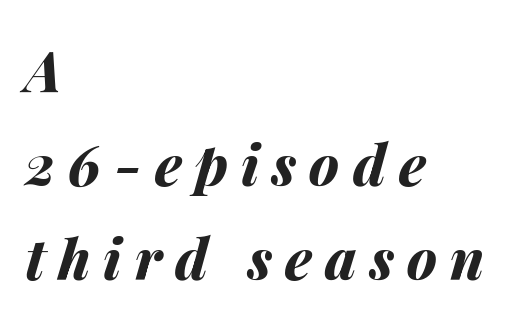
Rows of type keep a routine distance in the vertical direction. Which margin do the lines hug? The left one — the right edge is uneven. These words are printed bold, with thick strokes throughout. The glyphs look as if they've been sheared to an angle. Any mark beneath the type? The region is blank.
